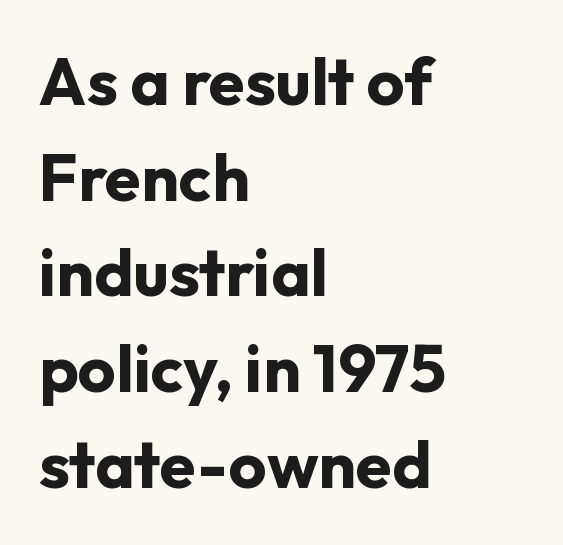
Q: Is the text bold? A: Yes.
Q: Is the text italic (slanted)? A: No, it is upright.
Q: Is the typeface a serif or a sans-serif typeface? A: Sans-serif.
Q: Is the text underlined? A: No.
Q: How is the paragraph aligned? A: Left-aligned.
Q: Is the spacing between letters normal or unusually wide? A: Normal.
Q: Is the spacing between lines tight, normal or loose? A: Normal.
Q: Width (condensed, normal, or wide)? A: Normal.
Q: Stroke contrast? A: Low.
Q: x-height? A: Medium.
Q: Monospaced? A: No.
